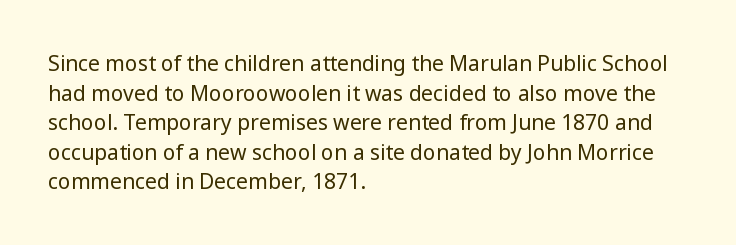
Q: Is the text bold? A: No.
Q: Is the text italic (slanted)? A: No, it is upright.
Q: Is the text underlined? A: No.
Q: How is the paragraph aligned? A: Left-aligned.
Q: Is the spacing between letters normal or unusually wide? A: Normal.
Q: Is the spacing between lines tight, normal or loose? A: Normal.
